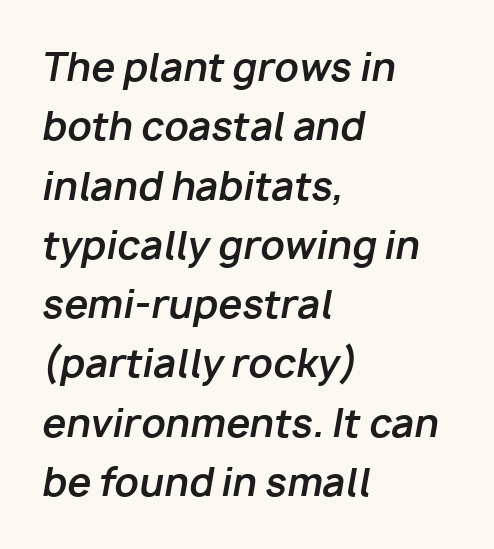
Do the characters align in a grid? No, the font is proportional. Each row of text sits above clean, open space. The axis of the letterforms is tilted away from vertical. Evenly set lines give the paragraph a standard silhouette. Set as a true bold cut, around the 700 mark.
